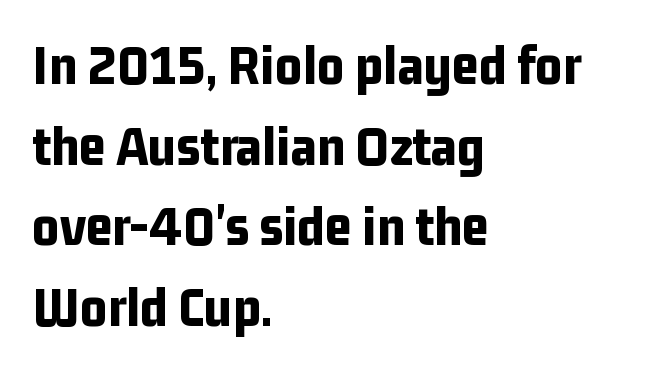
{"serif": "no", "italic": "no", "bold": "yes", "weight": "bold", "width": "condensed", "stroke_contrast": "low", "x_height": "medium", "monospaced": "no", "underline": "no", "align": "left", "line_spacing": "normal", "line_spacing_ratio": 1.39, "letter_spacing": "normal", "letter_spacing_em": 0.0, "glyph_px": 58}
